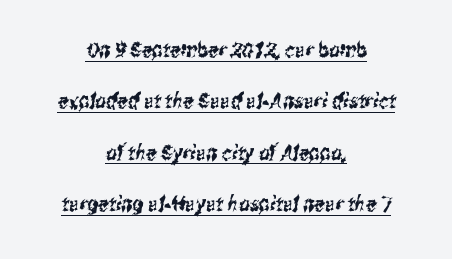
Q: Is the text underlined? A: Yes.
Q: How is the paragraph aligned? A: Centered.
Q: Is the spacing between letters normal or unusually wide? A: Normal.
Q: Is the spacing between lines tight, normal or loose? A: Loose.
